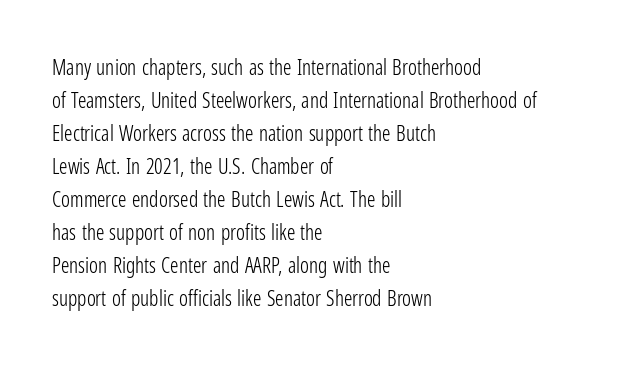
{"italic": "no", "bold": "no", "underline": "no", "align": "left", "line_spacing": "normal", "line_spacing_ratio": 1.57, "letter_spacing": "normal", "letter_spacing_em": 0.0, "glyph_px": 21}
